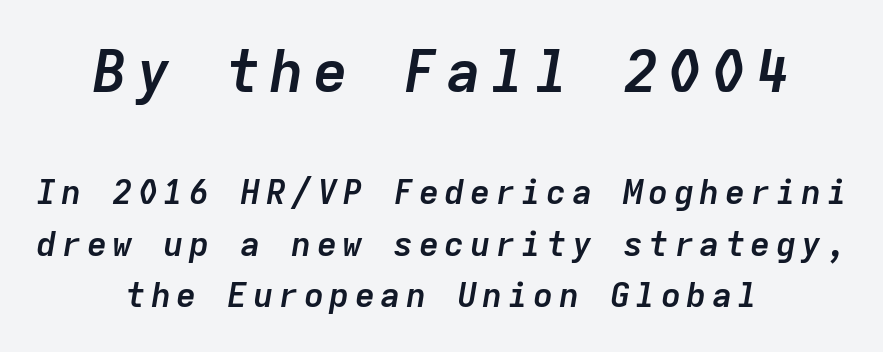
The image shows 59 px semibold type, italic (leaning right), monospaced; set centered, normal line spacing (1.51x), not underlined; the first (top) block is 1.74x larger; low stroke contrast and a medium x-height.
